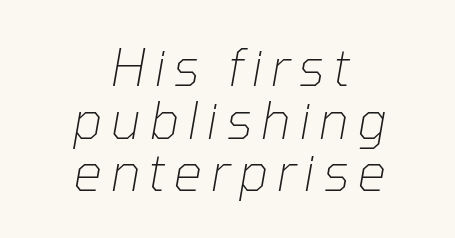
Q: Is the text bold? A: No.
Q: Is the text italic (slanted)? A: Yes, it leans right by about 10 degrees.
Q: Is the text underlined? A: No.
Q: How is the paragraph aligned? A: Centered.
Q: Is the spacing between lines tight, normal or loose? A: Tight.
Q: Width (condensed, normal, or wide)? A: Normal.
Q: Stroke contrast? A: Low.
Q: x-height? A: Medium.
Q: Monospaced? A: No.
